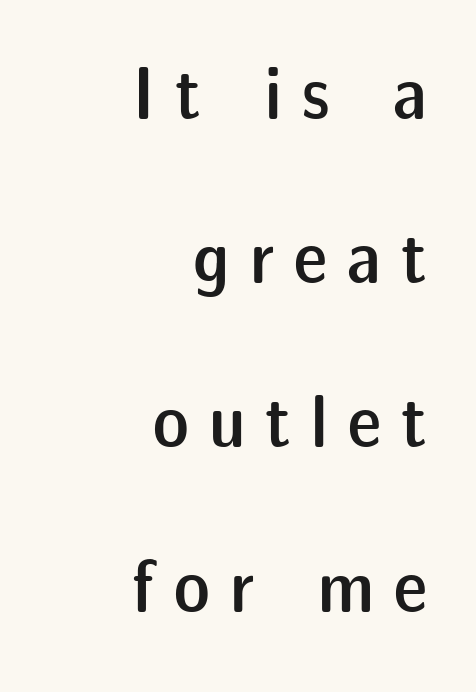
Do the characters align in a grid? No, the font is proportional. How are the letters spaced? Widely, with obvious added tracking. Check under the words: just untouched page. The passage shown is semibold, sitting just below true bold. Regarding leading, the lines here are spaced well apart. Nothing sits at the stroke ends, so this counts as sans-serif.
